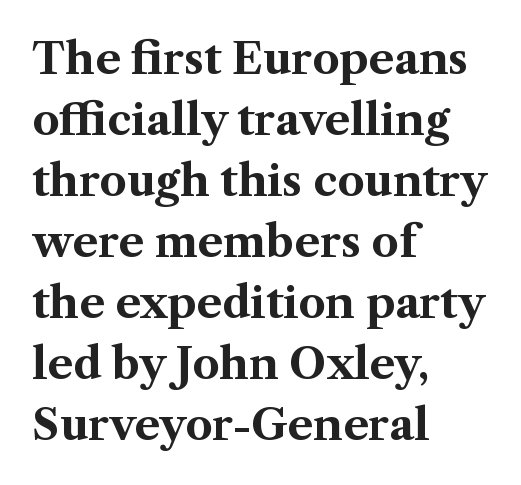
Horizontal bands of white between lines are of average thickness. The string is rendered with underlining switched off. Observe the serifs anchoring each vertical stroke in this sample. In CSS terms this would be text-align: left.
